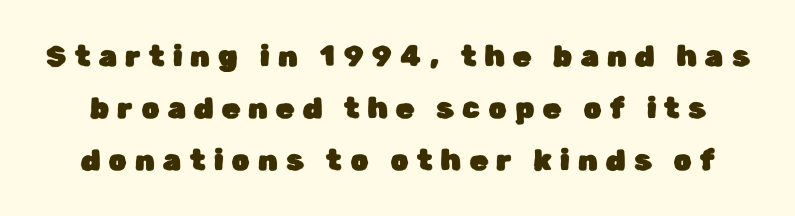
A typesetter would call this proportional, since set widths differ per character. How are the letters spaced? Widely, with obvious added tracking. The zone under the glyphs is completely vacant. The letters carry no serifs — their stems end cleanly without finishing strokes. No italicization has been applied; the sample stays upright.
